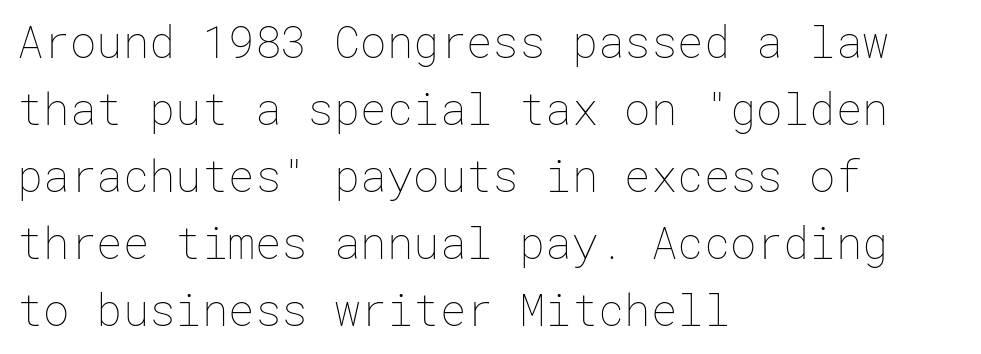
Q: Is the text bold? A: No.
Q: Is the text italic (slanted)? A: No, it is upright.
Q: Is the text underlined? A: No.
Q: How is the paragraph aligned? A: Left-aligned.
Q: Is the spacing between letters normal or unusually wide? A: Normal.
Q: Is the spacing between lines tight, normal or loose? A: Normal.
Q: Width (condensed, normal, or wide)? A: Normal.
Q: Stroke contrast? A: Low.
Q: x-height? A: Medium.
